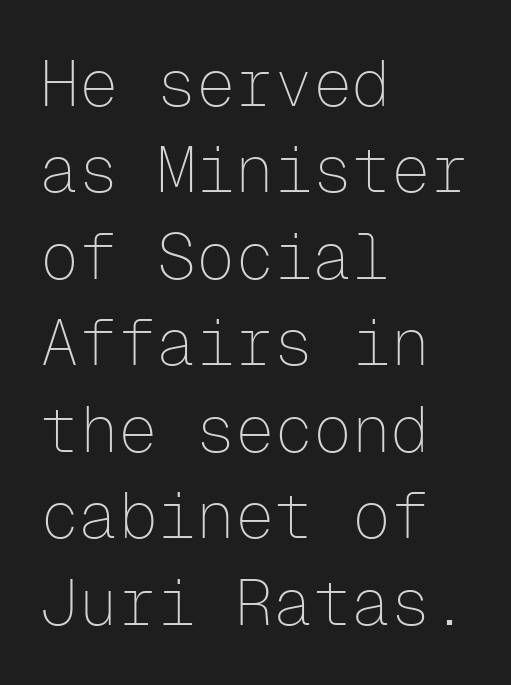
{"serif": "no", "italic": "no", "bold": "no", "weight": "thin", "width": "normal", "stroke_contrast": "low", "x_height": "medium", "monospaced": "yes", "underline": "no", "align": "left", "line_spacing": "normal", "line_spacing_ratio": 1.33, "letter_spacing": "normal", "letter_spacing_em": 0.0, "glyph_px": 65}
